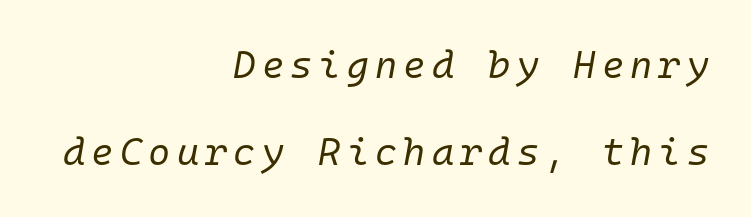
{"italic": "yes", "lean": "right", "slant_degrees": 10, "bold": "no", "weight": "regular", "width": "normal", "stroke_contrast": "low", "x_height": "medium", "monospaced": "yes", "underline": "no", "align": "right", "line_spacing": "loose", "line_spacing_ratio": 2.29, "glyph_px": 38}
